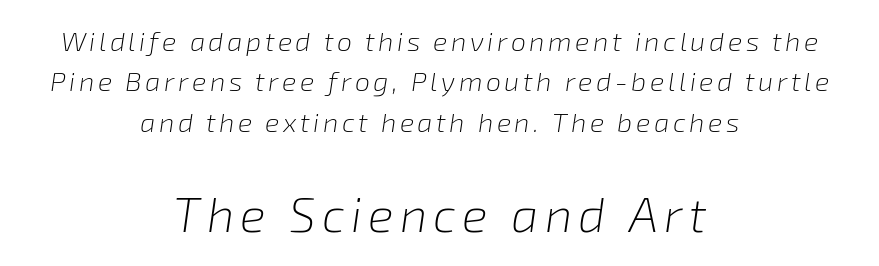
Regular leading. This rendering uses center alignment, leaving both contours irregular but symmetric. Note the varied advance widths — an 'i' is clearly narrower than an 'm'. Anything drawn beneath the words? Only blank space.
